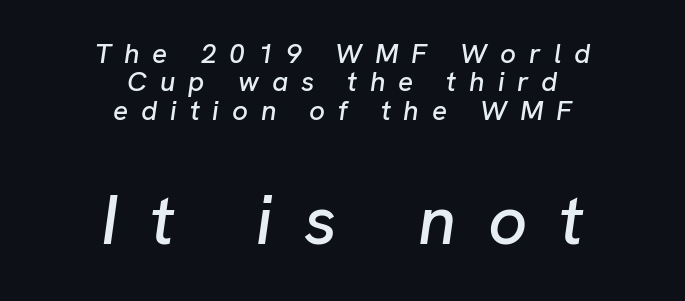
The image shows 69 px text type, italic (leaning right); set centered, tight line spacing (1.01x), unusually wide letter spacing (+0.46 em), not underlined; the second (bottom) block is 2.46x larger; low stroke contrast and a medium x-height.
